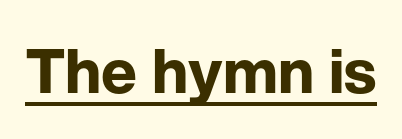
The image shows 61 px bold sans-serif type, upright; set normal letter spacing, underlined; low stroke contrast and a medium x-height.
